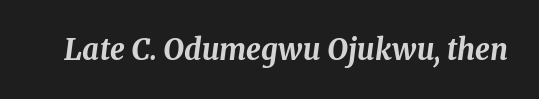
{"italic": "yes", "lean": "right", "slant_degrees": 8, "bold": "yes", "weight": "bold", "width": "normal", "stroke_contrast": "medium", "x_height": "medium", "monospaced": "no", "underline": "no", "letter_spacing": "normal", "letter_spacing_em": 0.0, "glyph_px": 29}
